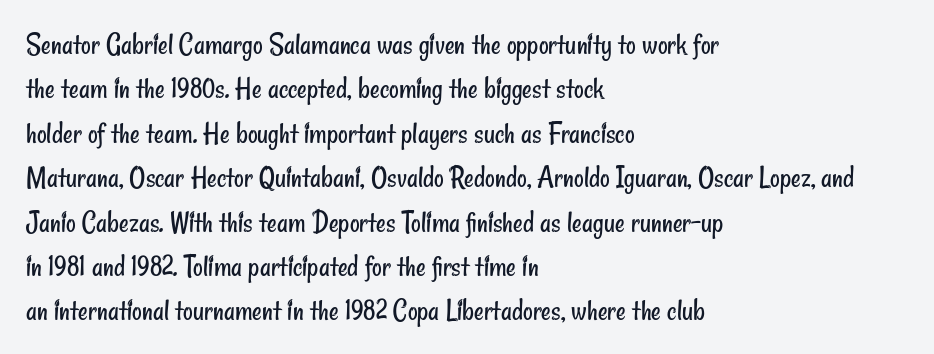
Think standard paragraph weight, or any step lighter than that. This is sans-serif lettering, the kind often seen on screens and signage. The paragraph has a hard left edge and a soft right edge. The baseline area is clear. Tracking here is standard; glyphs follow each other at the usual distance.
